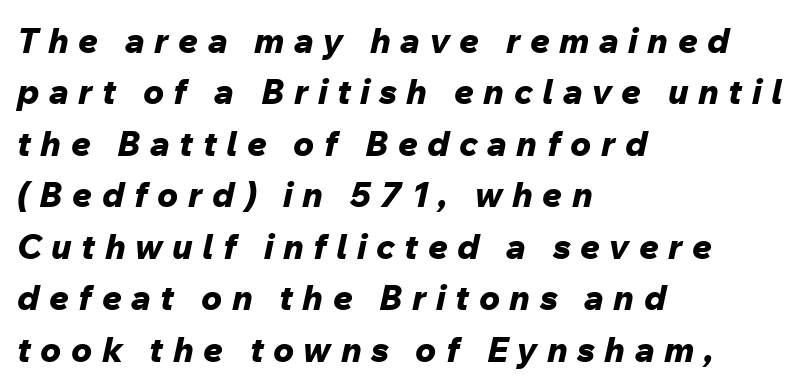
The image shows 35 px bold type, italic (leaning right); set left-aligned, normal line spacing (1.47x), unusually wide letter spacing (+0.27 em), not underlined; low stroke contrast and a medium x-height.
